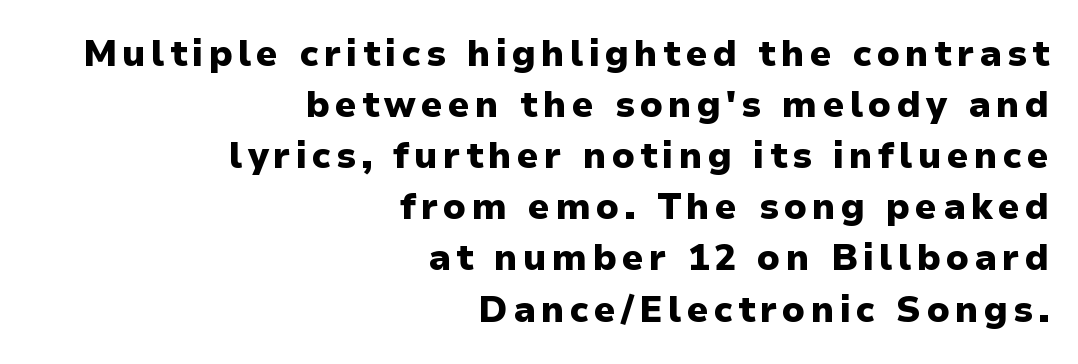
{"serif": "no", "italic": "no", "bold": "yes", "weight": "heavy", "width": "normal", "stroke_contrast": "low", "x_height": "medium", "monospaced": "no", "underline": "no", "align": "right", "line_spacing": "normal", "line_spacing_ratio": 1.42, "glyph_px": 36}
